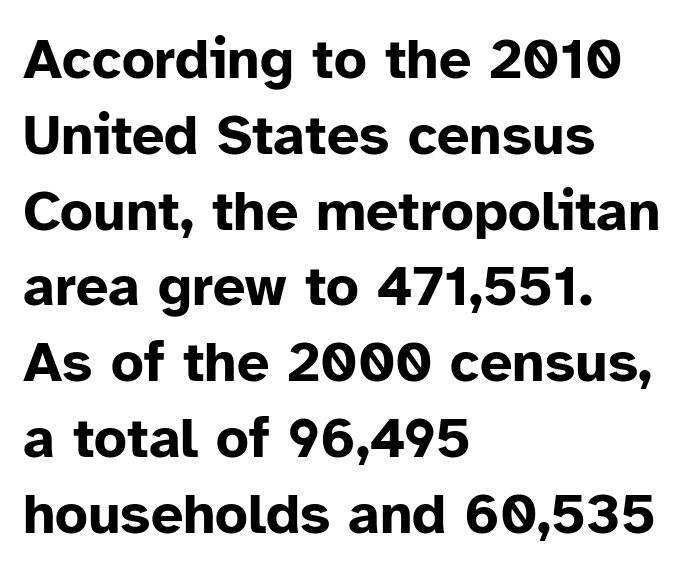
The image shows 57 px bold sans-serif type, upright; set left-aligned, normal line spacing (1.33x), normal letter spacing, not underlined; low stroke contrast and a medium x-height.
